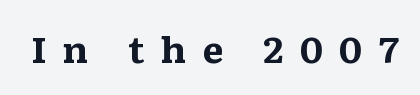
Q: Is the text bold? A: Yes.
Q: Is the text italic (slanted)? A: No, it is upright.
Q: Is the typeface a serif or a sans-serif typeface? A: Serif.
Q: Is the text underlined? A: No.
Q: Is the spacing between letters normal or unusually wide? A: Unusually wide.
Q: Width (condensed, normal, or wide)? A: Wide.
Q: Stroke contrast? A: Medium.
Q: x-height? A: Medium.
Q: Monospaced? A: No.
